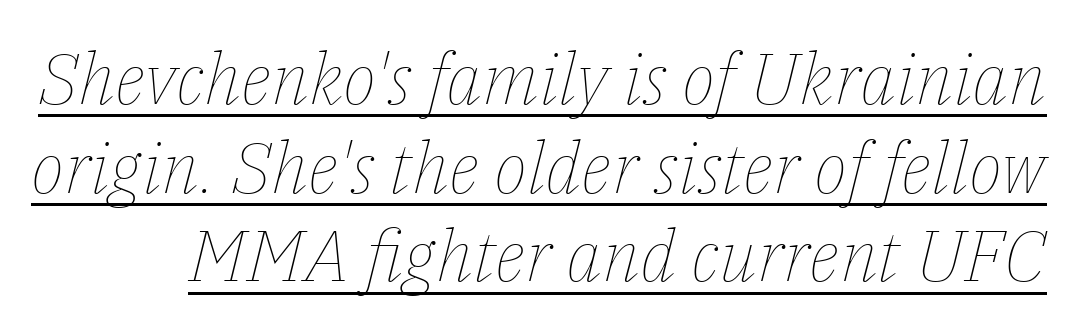
Q: Is the text bold? A: No.
Q: Is the text italic (slanted)? A: Yes, it leans right by about 14 degrees.
Q: Is the text underlined? A: Yes.
Q: Is the spacing between letters normal or unusually wide? A: Normal.
Q: Is the spacing between lines tight, normal or loose? A: Normal.
Q: Width (condensed, normal, or wide)? A: Normal.
Q: Stroke contrast? A: Low.
Q: x-height? A: Medium.
Q: Monospaced? A: No.
